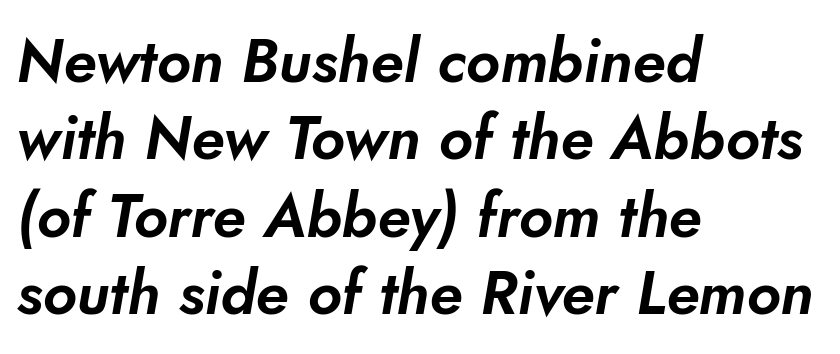
Look at the bottom of the vertical strokes: they stop flat, with no serifs. The strip under each line holds only bare page. The face used here is proportionally spaced, like ordinary book or web type. How are the letters spaced? Ordinarily, with no added tracking.
